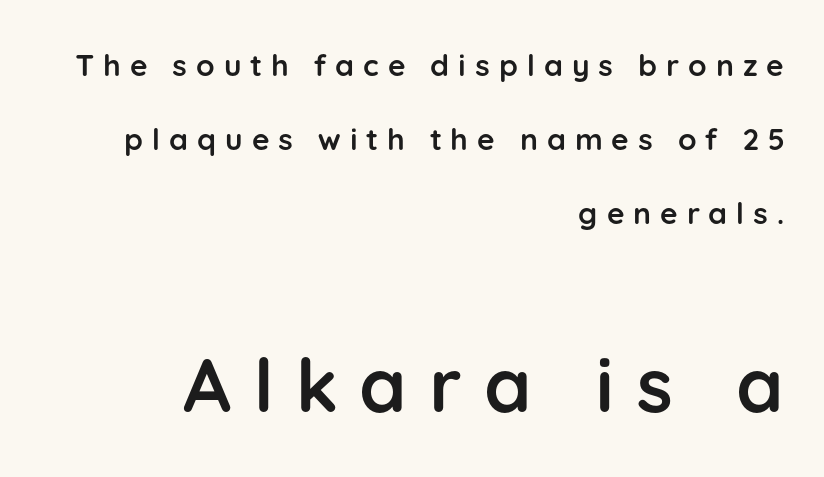
The image shows 75 px semibold sans-serif type, upright; set right-aligned, loose line spacing (2.47x), unusually wide letter spacing (+0.3 em), not underlined; the second (bottom) block is 2.5x larger; low stroke contrast and a medium x-height.
